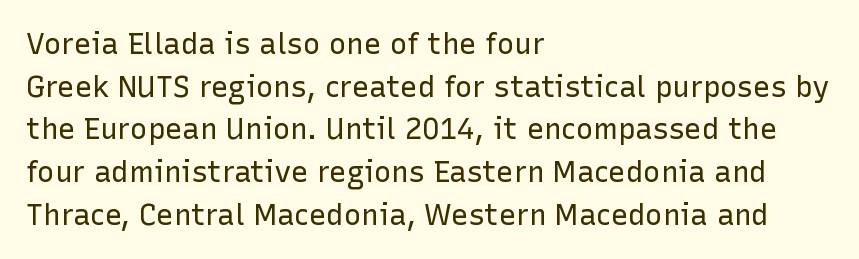
{"serif": "no", "italic": "no", "bold": "no", "weight": "regular", "width": "normal", "stroke_contrast": "low", "x_height": "medium", "monospaced": "no", "underline": "no", "align": "left", "line_spacing": "normal", "line_spacing_ratio": 1.47, "letter_spacing": "normal", "letter_spacing_em": 0.0, "glyph_px": 29}
